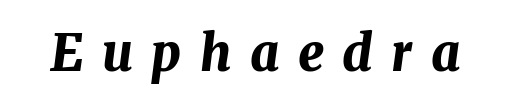
The glyphs are unaccompanied by any horizontal stroke below them. Plenty of ink on the page — the face is bold. Looks like regular typesetting: each glyph gets only the width it needs. Substantial extra tracking has been applied to these lines. Would a proofreader flag this as italicized? Yes.
